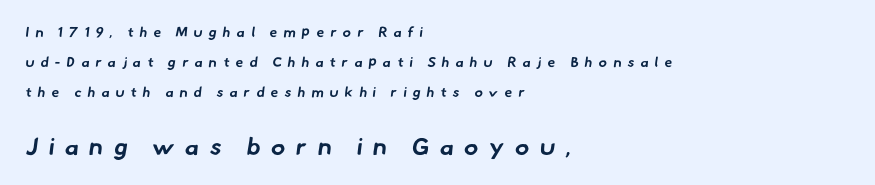
One glance says open: line gaps are wider than usual. Characters follow at a spacing far wider than the type designer built in. Reading down the block, your eye returns to a fixed left position each line. Here the second block reads like a headline and the first like body copy. This rendering features lettering with no underline. What weight is shown? A full bold with thick strokes.
